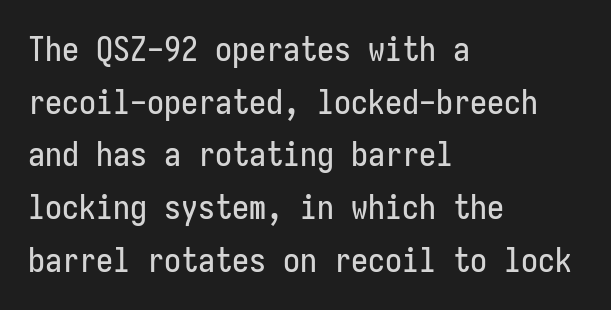
The space between consecutive lines is moderate. Typographically, this falls in the sans-serif category. The foot of each line stays bare and open. Each line starts at the same left margin while the right side varies.
